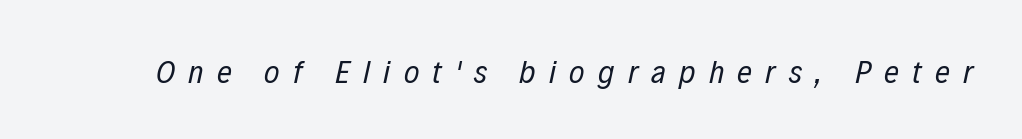
The image shows 33 px regular-weight, condensed type, italic (leaning right); set unusually wide letter spacing (+0.4 em), not underlined; low stroke contrast and a medium x-height.
